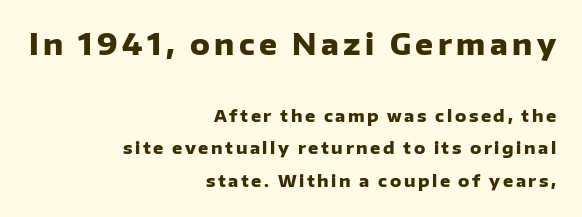
The rendering shows plain stroke endings on the letterforms — a sans-serif design. The setting favours the right margin, as signatures and pull-quotes sometimes do. A great deal of white space separates one row of letters from the next. This is roman type, the default non-slanted kind. The more generous point size was reserved for the upper chunk.
